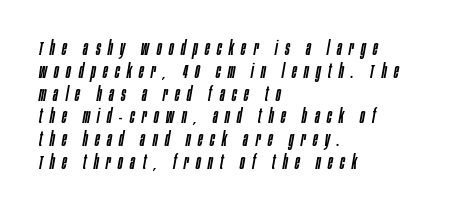
Q: Is the text italic (slanted)? A: Yes, it leans right by about 10 degrees.
Q: Is the text underlined? A: No.
Q: How is the paragraph aligned? A: Left-aligned.
Q: Is the spacing between letters normal or unusually wide? A: Unusually wide.
Q: Is the spacing between lines tight, normal or loose? A: Tight.
